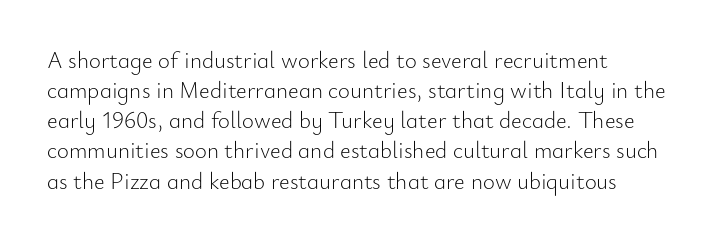
Q: Is the text bold? A: No.
Q: Is the text italic (slanted)? A: No, it is upright.
Q: Is the text underlined? A: No.
Q: How is the paragraph aligned? A: Left-aligned.
Q: Is the spacing between letters normal or unusually wide? A: Normal.
Q: Is the spacing between lines tight, normal or loose? A: Normal.
